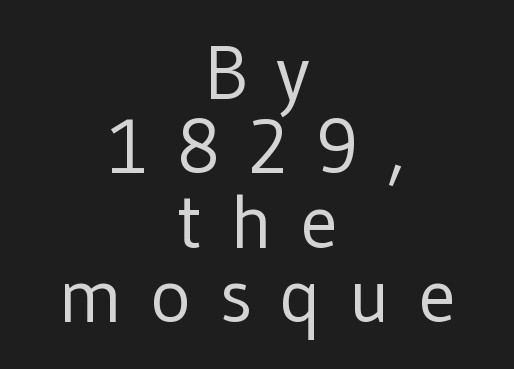
The image shows 76 px regular-weight sans-serif type, upright; set centered, tight line spacing (0.98x), unusually wide letter spacing (+0.37 em), not underlined; low stroke contrast and a medium x-height.
